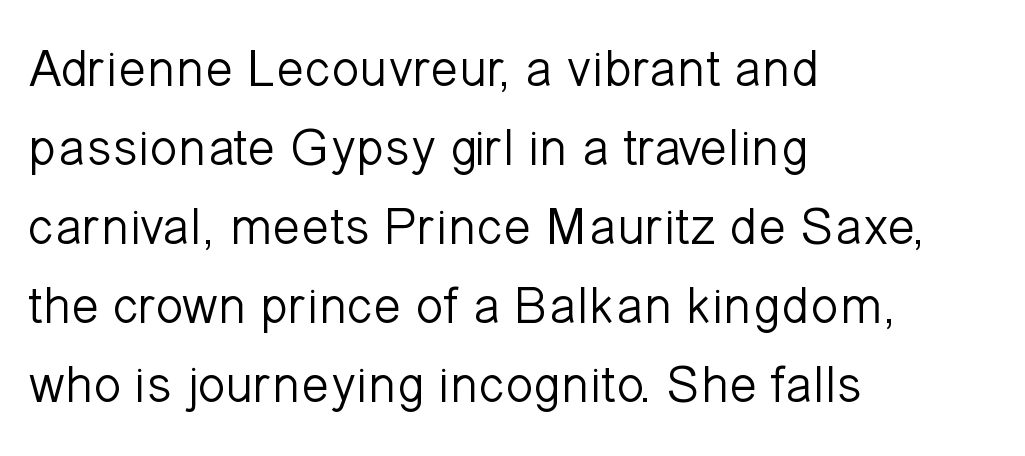
Q: Is the text bold? A: No.
Q: Is the text italic (slanted)? A: No, it is upright.
Q: Is the typeface a serif or a sans-serif typeface? A: Sans-serif.
Q: Is the text underlined? A: No.
Q: How is the paragraph aligned? A: Left-aligned.
Q: Is the spacing between letters normal or unusually wide? A: Normal.
Q: Is the spacing between lines tight, normal or loose? A: Normal.
Q: Width (condensed, normal, or wide)? A: Normal.
Q: Stroke contrast? A: Low.
Q: x-height? A: Medium.
Q: Monospaced? A: No.
